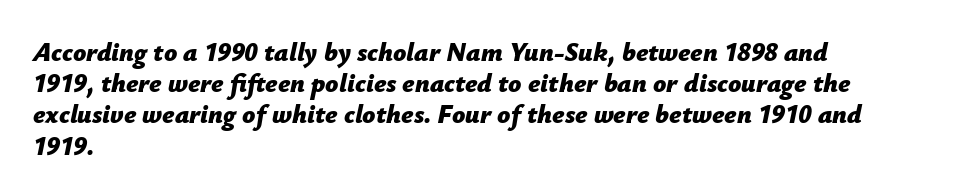
Q: Is the text bold? A: Yes.
Q: Is the text italic (slanted)? A: Yes, it leans right by about 12 degrees.
Q: Is the text underlined? A: No.
Q: How is the paragraph aligned? A: Left-aligned.
Q: Is the spacing between letters normal or unusually wide? A: Normal.
